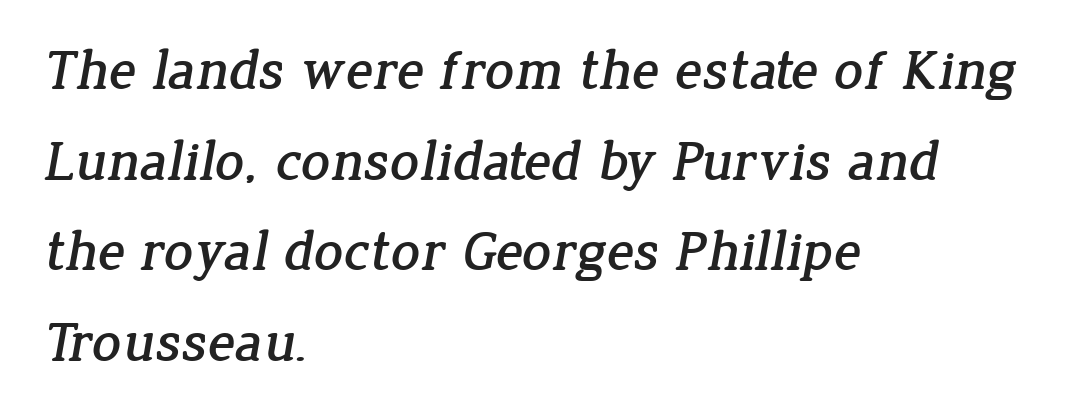
The image shows 57 px serif type; set left-aligned, normal line spacing (1.59x), normal letter spacing, not underlined; low stroke contrast and a medium x-height.
